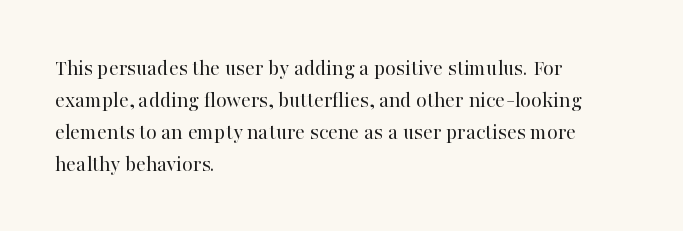
This sample uses an upright cut, with every glyph sitting square on the baseline. Check the space under the baseline: it is left empty. These lines are set flush left with a ragged right edge. Weight: not bold — regular or lighter.
